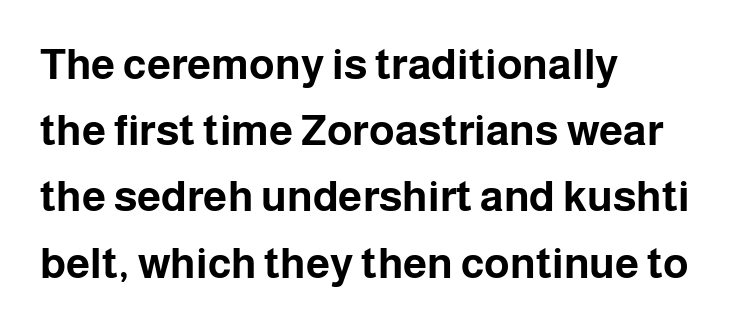
Q: Is the text bold? A: Yes.
Q: Is the text italic (slanted)? A: No, it is upright.
Q: Is the typeface a serif or a sans-serif typeface? A: Sans-serif.
Q: Is the text underlined? A: No.
Q: How is the paragraph aligned? A: Left-aligned.
Q: Is the spacing between letters normal or unusually wide? A: Normal.
Q: Is the spacing between lines tight, normal or loose? A: Normal.
Q: Width (condensed, normal, or wide)? A: Normal.
Q: Stroke contrast? A: Low.
Q: x-height? A: Medium.
Q: Monospaced? A: No.
